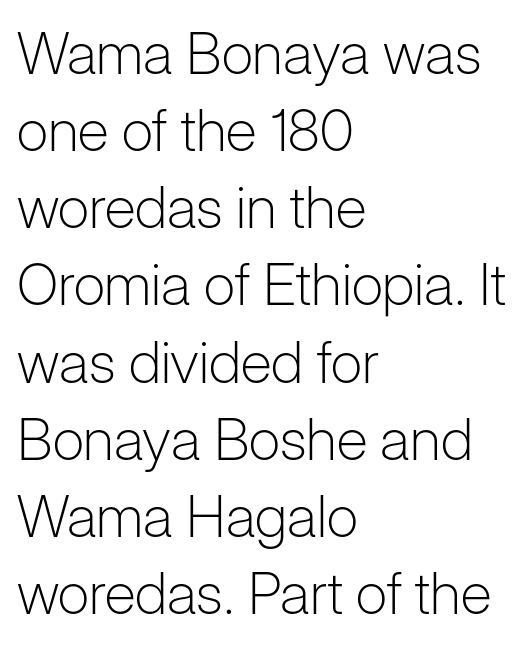
Successive baselines arrive at the customary interval. Tracking here is standard; glyphs follow each other at the usual distance. You can tell from the bare stems that sans-serif type was used. The letters stand upright; this is a roman face.
